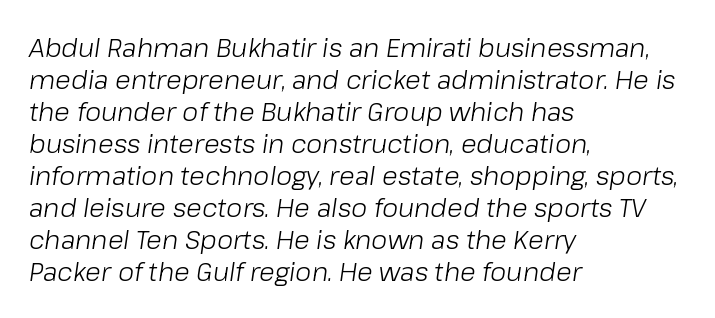
Emphasis-style slanted type is in use. Tracking value appears to be zero — textbook default spacing. The space beneath each line is pristine and unruled. The characters are drawn with everyday or finer stroke widths. Typeset ragged right — the left edge is the straight one.
